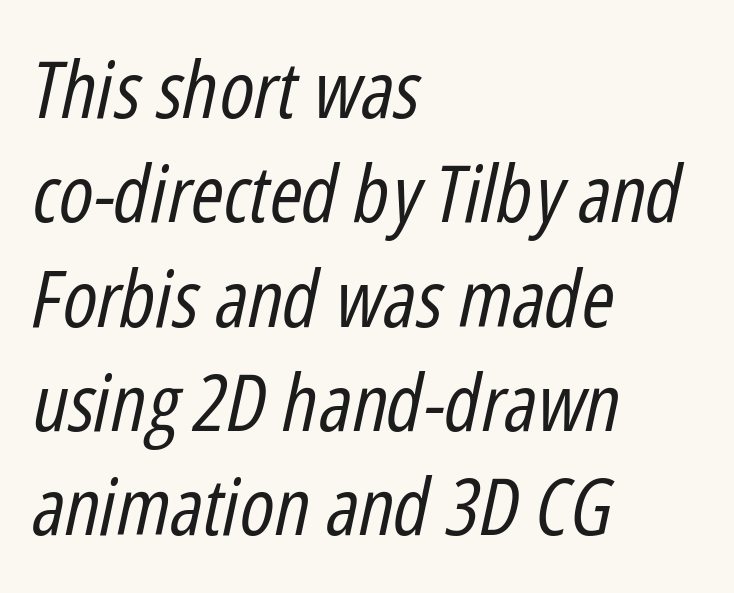
In terms of posture, this sample is oblique. Nothing unusual about the tracking: characters are spaced as the font intends. Teacher's note: observe the even left margin — that is flush-left alignment. Is there much room between lines? A standard amount, neither cramped nor airy. The strokes carry an ordinary text weight at most. The foot of each line stays bare and open.
